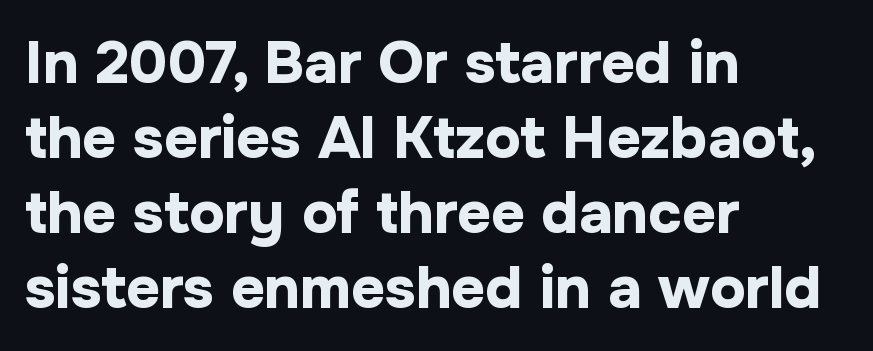
Q: Is the text bold? A: Yes.
Q: Is the text italic (slanted)? A: No, it is upright.
Q: Is the typeface a serif or a sans-serif typeface? A: Sans-serif.
Q: Is the text underlined? A: No.
Q: How is the paragraph aligned? A: Left-aligned.
Q: Is the spacing between letters normal or unusually wide? A: Normal.
Q: Is the spacing between lines tight, normal or loose? A: Normal.
Q: Width (condensed, normal, or wide)? A: Normal.
Q: Stroke contrast? A: Low.
Q: x-height? A: Medium.
Q: Monospaced? A: No.
